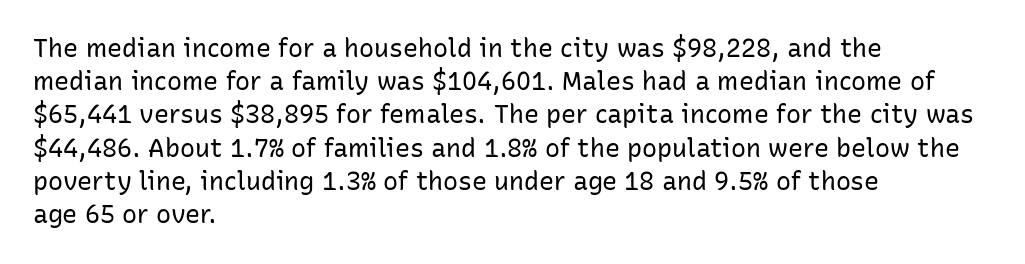
The image shows 25 px text type, upright; set left-aligned, normal line spacing (1.33x), normal letter spacing, not underlined.
